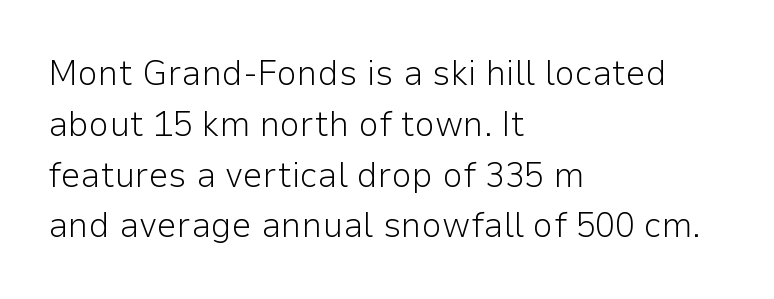
Q: Is the text bold? A: No.
Q: Is the text italic (slanted)? A: No, it is upright.
Q: Is the typeface a serif or a sans-serif typeface? A: Sans-serif.
Q: Is the text underlined? A: No.
Q: How is the paragraph aligned? A: Left-aligned.
Q: Is the spacing between letters normal or unusually wide? A: Normal.
Q: Is the spacing between lines tight, normal or loose? A: Normal.
Q: Width (condensed, normal, or wide)? A: Normal.
Q: Stroke contrast? A: Low.
Q: x-height? A: Medium.
Q: Monospaced? A: No.
